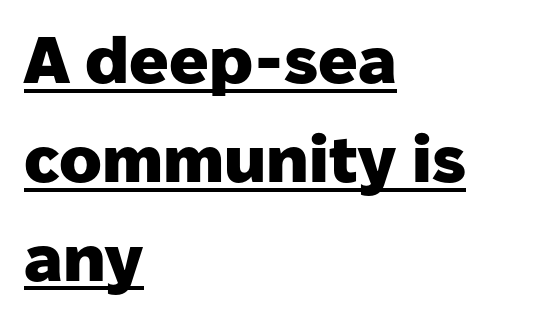
The image shows 65 px heavy sans-serif type, upright; set left-aligned, normal line spacing (1.52x), normal letter spacing, underlined; low stroke contrast and a medium x-height.
